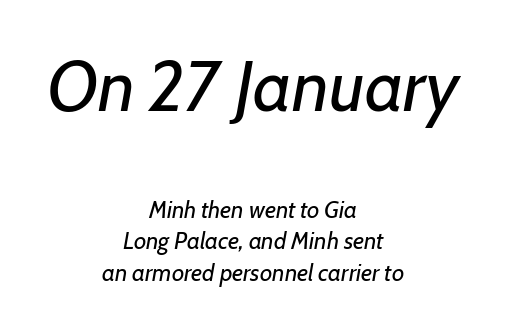
Q: Is the text bold? A: No.
Q: Is the text italic (slanted)? A: Yes, it leans right by about 7 degrees.
Q: Is the text underlined? A: No.
Q: How is the paragraph aligned? A: Centered.
Q: Is the spacing between letters normal or unusually wide? A: Normal.
Q: Is the spacing between lines tight, normal or loose? A: Normal.
Q: Which block of text is set in a larger size, the first (top) or the second (bottom)? A: The first (top) one.
Q: Width (condensed, normal, or wide)? A: Normal.
Q: Stroke contrast? A: Low.
Q: x-height? A: Medium.
Q: Monospaced? A: No.
